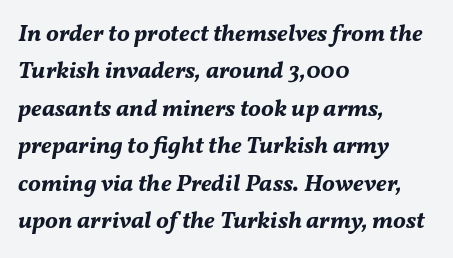
The image shows 24 px bold type, italic (leaning right); set left-aligned, normal line spacing (1.56x), normal letter spacing, not underlined.
